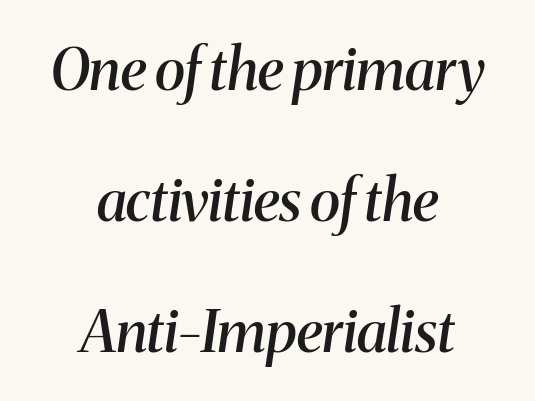
The tracking reads as untouched default to a designer's eye. Honestly, there is no underline to notice here at all. Casual observation: everything's sitting right in the middle. The letters advance in unequal steps, a hallmark of proportional type.
